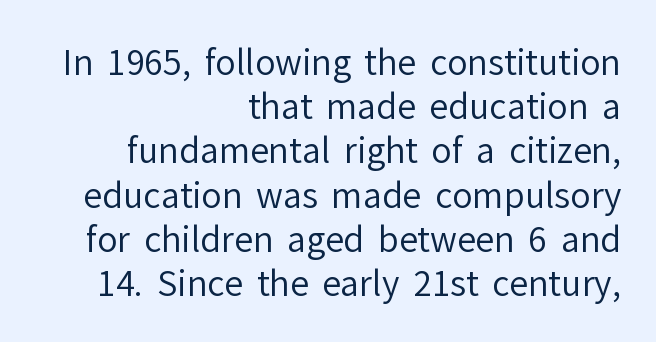
{"serif": "no", "italic": "no", "bold": "no", "weight": "regular", "width": "normal", "stroke_contrast": "low", "x_height": "medium", "monospaced": "no", "underline": "no", "align": "right", "line_spacing": "normal", "line_spacing_ratio": 1.3, "letter_spacing": "normal", "letter_spacing_em": 0.0, "glyph_px": 34}
